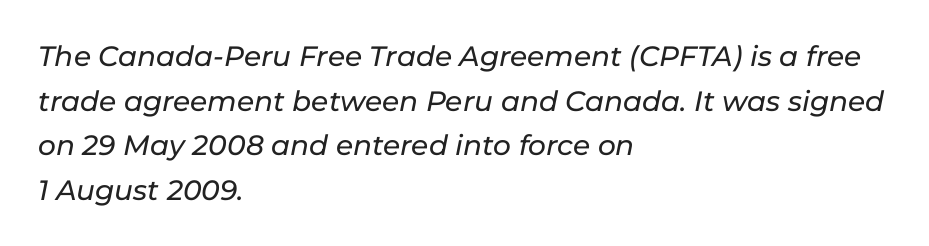
Default kerning and tracking; the words read as compact shapes. The block of text has a typical density, with ordinary space between rows. The passage shown is typed in a proportional face where columns would drift. No word sits above an underline. This rendering uses left alignment, leaving the right contour irregular. This is oblique type, the kind used for emphasis or titles.
